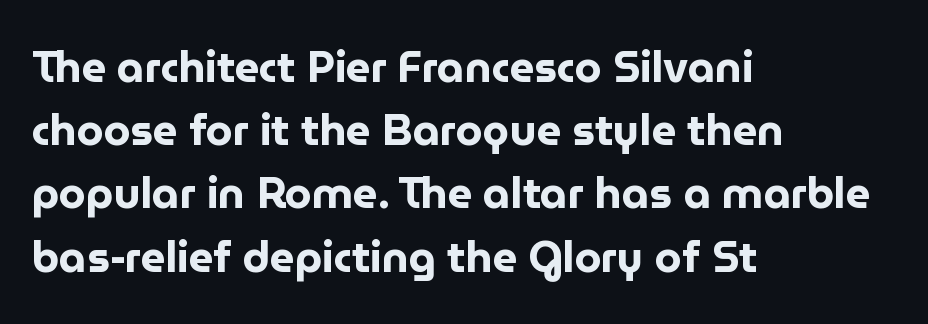
{"serif": "no", "italic": "no", "bold": "yes", "weight": "bold", "width": "normal", "stroke_contrast": "low", "x_height": "medium", "monospaced": "no", "underline": "no", "align": "left", "line_spacing": "normal", "line_spacing_ratio": 1.47, "letter_spacing": "normal", "letter_spacing_em": 0.0, "glyph_px": 43}
